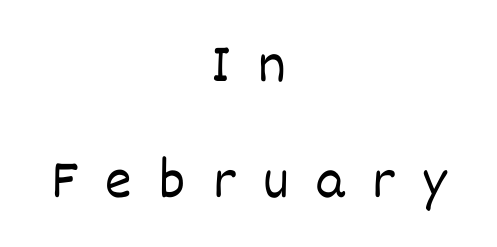
The image shows 57 px light type, upright; set centered, loose line spacing (2.04x), unusually wide letter spacing (+0.48 em), not underlined; low stroke contrast and a large x-height.
